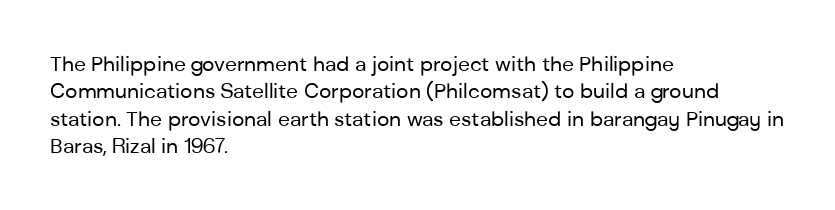
Q: Is the text bold? A: No.
Q: Is the text italic (slanted)? A: No, it is upright.
Q: Is the text underlined? A: No.
Q: How is the paragraph aligned? A: Left-aligned.
Q: Is the spacing between letters normal or unusually wide? A: Normal.
Q: Is the spacing between lines tight, normal or loose? A: Normal.
